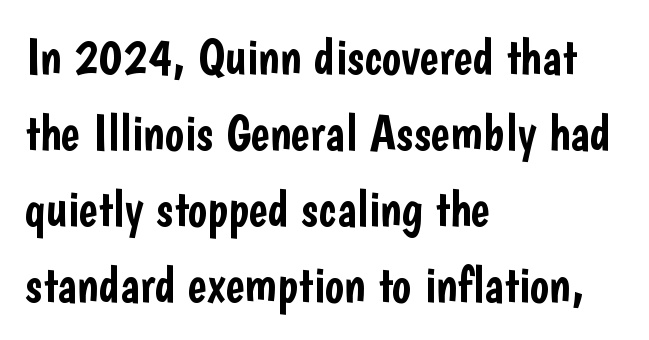
Q: Is the text italic (slanted)? A: No, it is upright.
Q: Is the typeface a serif or a sans-serif typeface? A: Sans-serif.
Q: Is the text underlined? A: No.
Q: How is the paragraph aligned? A: Left-aligned.
Q: Is the spacing between letters normal or unusually wide? A: Normal.
Q: Is the spacing between lines tight, normal or loose? A: Normal.
Q: Width (condensed, normal, or wide)? A: Condensed.
Q: Stroke contrast? A: Low.
Q: x-height? A: Medium.
Q: Monospaced? A: No.
